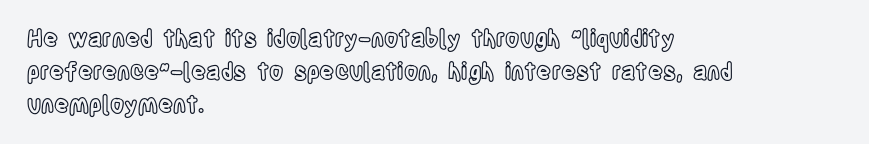
Plain, unruled lines of type. Letter spacing: default. Quick note: interline space is typical. Does the lettering tilt? It doesn't — this is upright. One-word summary of the alignment: left.
